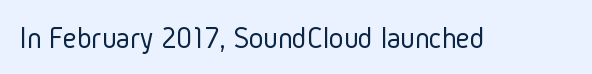
Here the designer chose a conventional face with non-uniform glyph widths. Serif or sans? Sans — the stroke terminals are bare. The lettering holds an erect, upright posture throughout. A quiet, ordinary-to-light weight characterises the typeface. The gaps between neighbouring characters are ordinary and unremarkable.
